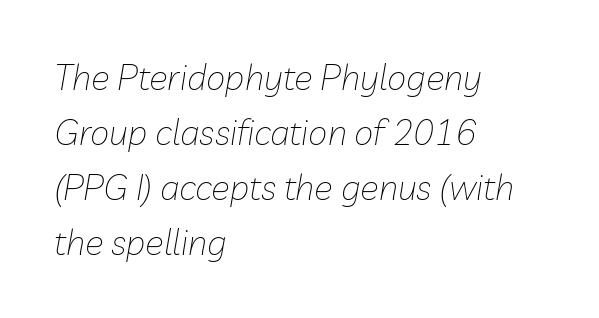
{"italic": "yes", "lean": "right", "slant_degrees": 10, "bold": "no", "weight": "thin", "width": "normal", "stroke_contrast": "low", "x_height": "medium", "monospaced": "no", "underline": "no", "align": "left", "line_spacing": "normal", "line_spacing_ratio": 1.57, "letter_spacing": "normal", "letter_spacing_em": 0.0, "glyph_px": 35}
